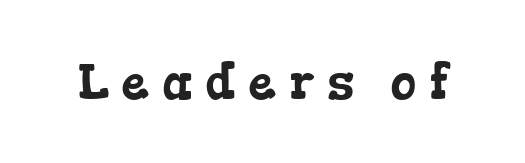
{"serif": "yes", "width": "wide", "stroke_contrast": "low", "x_height": "medium", "monospaced": "no", "underline": "no", "letter_spacing": "wide", "letter_spacing_em": 0.25, "glyph_px": 50}
